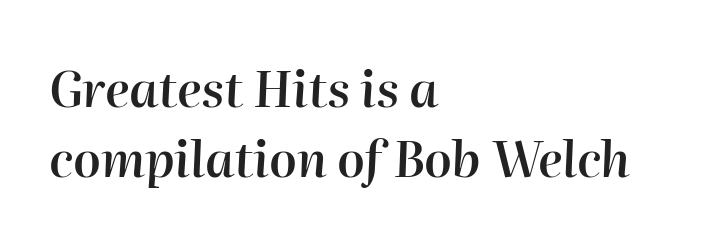
{"italic": "yes", "lean": "right", "slant_degrees": 2, "bold": "semi", "weight": "semibold", "width": "normal", "stroke_contrast": "high", "x_height": "medium", "monospaced": "no", "underline": "no", "align": "left", "line_spacing": "normal", "line_spacing_ratio": 1.42, "letter_spacing": "normal", "letter_spacing_em": 0.0, "glyph_px": 49}
